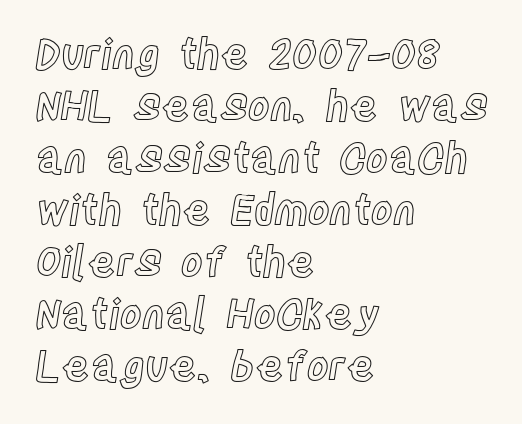
The image shows 42 px condensed type; set left-aligned, line spacing 1.24x, normal letter spacing, not underlined; a large x-height.
